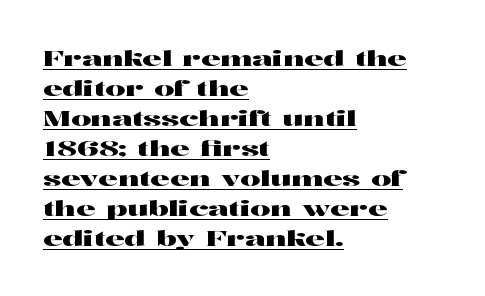
In terms of leading, this rendering sits right in the middle. This sample uses plain, unmodified letter spacing. Italic? Not at all — the glyphs are vertical. The specimen includes a rule beneath the text block's lines. The setting favours the left margin, as ordinary paragraphs usually do.
